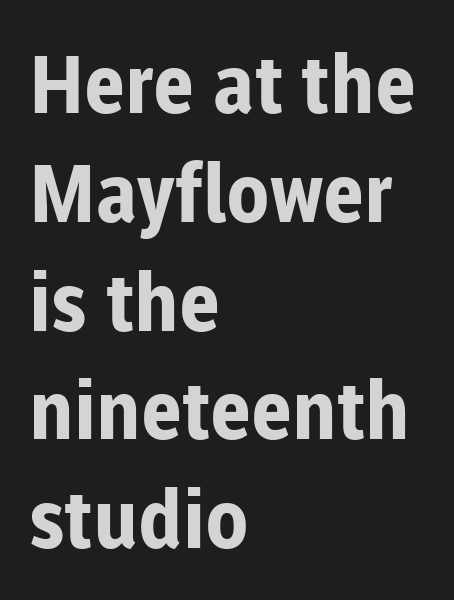
A dark, heavy texture on the line: the type is bold. These lines are set flush left with a ragged right edge. The face used here is proportionally spaced, like ordinary book or web type. The tracking reads as untouched default to a designer's eye. This sample uses a sans-serif face. The passage shown is not underscored anywhere.
